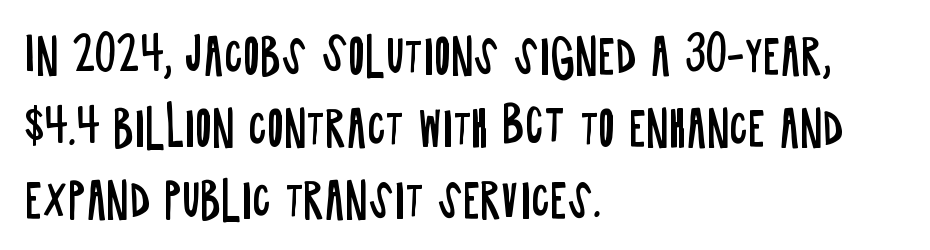
Observe the ordinary spacing: letters are neighbours, not strangers. No feet cap the strokes, marking this as sans-serif type. Vertically, the passage feels balanced, rows spaced as you'd expect. The foot of each line stays bare and open. Think of a printed novel: that variable character pitch is what you see here. The strokes are not fattened; the text isn't bold.
